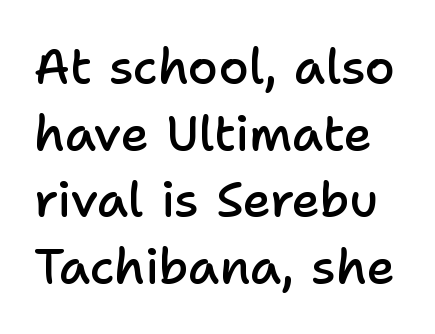
{"serif": "no", "italic": "no", "bold": "semi", "weight": "semibold", "width": "normal", "stroke_contrast": "low", "x_height": "medium", "monospaced": "no", "underline": "no", "line_spacing": "normal", "line_spacing_ratio": 1.36, "letter_spacing": "normal", "letter_spacing_em": 0.0, "glyph_px": 49}
